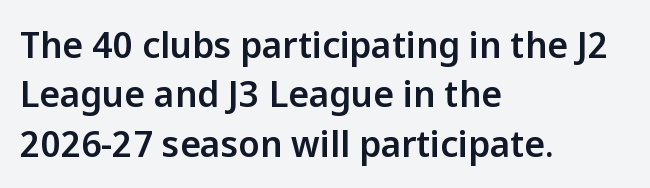
Q: Is the text italic (slanted)? A: No, it is upright.
Q: Is the typeface a serif or a sans-serif typeface? A: Sans-serif.
Q: Is the text underlined? A: No.
Q: How is the paragraph aligned? A: Left-aligned.
Q: Is the spacing between letters normal or unusually wide? A: Normal.
Q: Is the spacing between lines tight, normal or loose? A: Normal.
Q: Width (condensed, normal, or wide)? A: Normal.
Q: Stroke contrast? A: Low.
Q: x-height? A: Medium.
Q: Monospaced? A: No.
